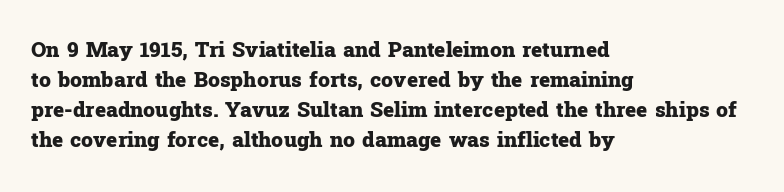
The image shows 21 px bold type, upright; set left-aligned, normal line spacing (1.43x), normal letter spacing, not underlined.
